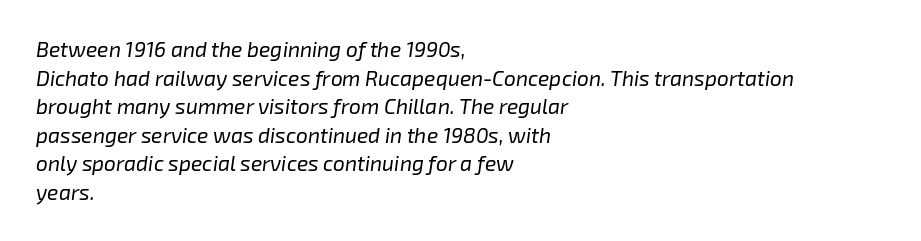
{"italic": "yes", "lean": "right", "slant_degrees": 8, "bold": "no", "underline": "no", "align": "left", "line_spacing": "normal", "line_spacing_ratio": 1.36, "letter_spacing": "normal", "letter_spacing_em": 0.0, "glyph_px": 21}
